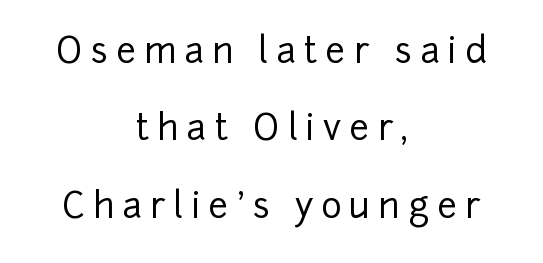
{"serif": "no", "italic": "no", "width": "normal", "stroke_contrast": "low", "x_height": "medium", "monospaced": "no", "underline": "no", "align": "center", "line_spacing": "loose", "line_spacing_ratio": 2.21, "letter_spacing": "wide", "letter_spacing_em": 0.23, "glyph_px": 35}
